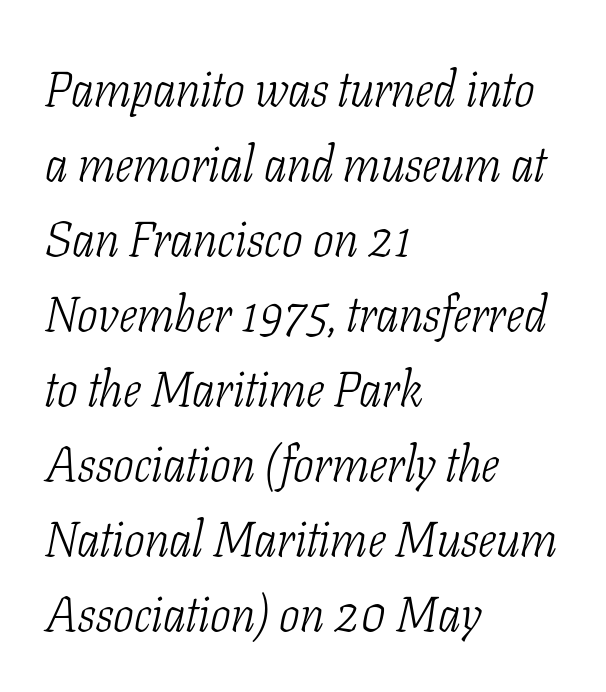
The paragraph has a hard left edge and a soft right edge. Stroke terminals: seriffed. Heft: none added — not bold. Descender tails drop into unmarked territory. Italic? Definitely — the glyphs are oblique.
